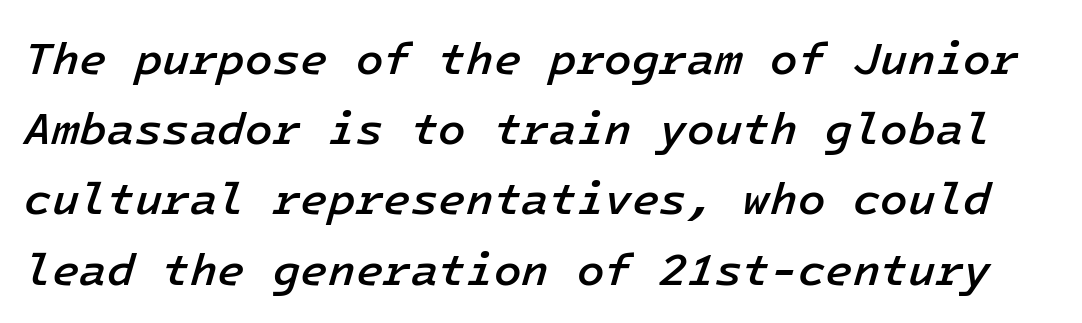
Q: Is the text bold? A: Semi-bold.
Q: Is the text italic (slanted)? A: Yes, it leans right by about 16 degrees.
Q: Is the text underlined? A: No.
Q: Is the spacing between letters normal or unusually wide? A: Normal.
Q: Is the spacing between lines tight, normal or loose? A: Normal.
Q: Width (condensed, normal, or wide)? A: Normal.
Q: Stroke contrast? A: Low.
Q: x-height? A: Medium.
